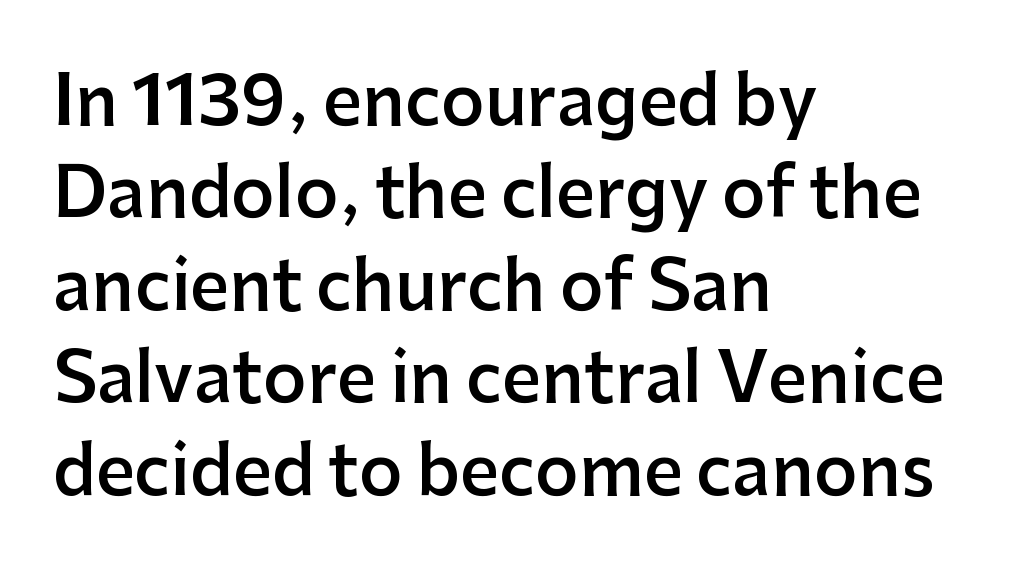
Q: Is the text bold? A: Semi-bold.
Q: Is the text italic (slanted)? A: No, it is upright.
Q: Is the typeface a serif or a sans-serif typeface? A: Sans-serif.
Q: Is the text underlined? A: No.
Q: How is the paragraph aligned? A: Left-aligned.
Q: Is the spacing between letters normal or unusually wide? A: Normal.
Q: Is the spacing between lines tight, normal or loose? A: Normal.
Q: Width (condensed, normal, or wide)? A: Normal.
Q: Stroke contrast? A: Low.
Q: x-height? A: Medium.
Q: Monospaced? A: No.
